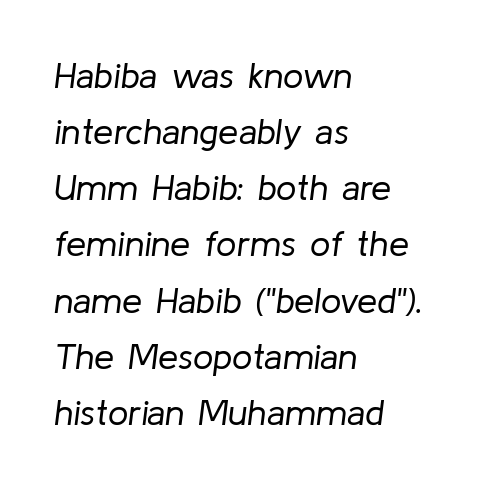
Q: Is the text bold? A: No.
Q: Is the text italic (slanted)? A: Yes, it leans right by about 8 degrees.
Q: Is the text underlined? A: No.
Q: How is the paragraph aligned? A: Left-aligned.
Q: Is the spacing between letters normal or unusually wide? A: Normal.
Q: Is the spacing between lines tight, normal or loose? A: Normal.
Q: Width (condensed, normal, or wide)? A: Normal.
Q: Stroke contrast? A: Low.
Q: x-height? A: Medium.
Q: Monospaced? A: No.
